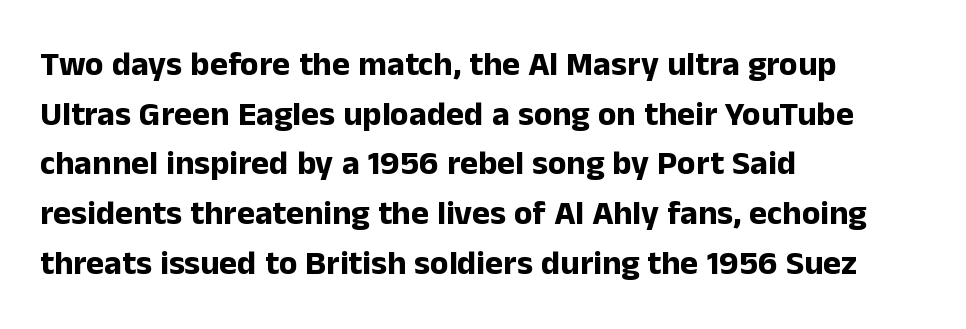
Q: Is the text bold? A: Yes.
Q: Is the text italic (slanted)? A: No, it is upright.
Q: Is the typeface a serif or a sans-serif typeface? A: Sans-serif.
Q: Is the text underlined? A: No.
Q: How is the paragraph aligned? A: Left-aligned.
Q: Is the spacing between letters normal or unusually wide? A: Normal.
Q: Is the spacing between lines tight, normal or loose? A: Normal.
Q: Width (condensed, normal, or wide)? A: Normal.
Q: Stroke contrast? A: Low.
Q: x-height? A: Medium.
Q: Monospaced? A: No.
